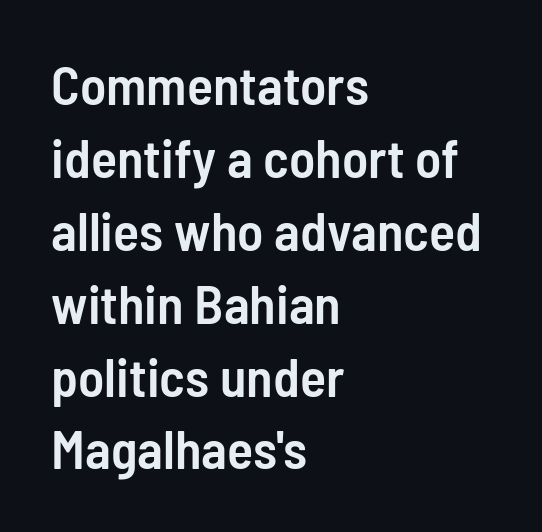
Q: Is the text bold? A: Semi-bold.
Q: Is the text italic (slanted)? A: No, it is upright.
Q: Is the typeface a serif or a sans-serif typeface? A: Sans-serif.
Q: Is the text underlined? A: No.
Q: How is the paragraph aligned? A: Left-aligned.
Q: Is the spacing between letters normal or unusually wide? A: Normal.
Q: Is the spacing between lines tight, normal or loose? A: Normal.
Q: Width (condensed, normal, or wide)? A: Condensed.
Q: Stroke contrast? A: Low.
Q: x-height? A: Medium.
Q: Monospaced? A: No.
